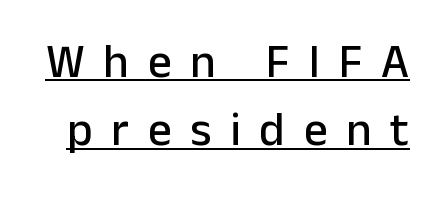
Q: Is the text italic (slanted)? A: No, it is upright.
Q: Is the typeface a serif or a sans-serif typeface? A: Sans-serif.
Q: Is the text underlined? A: Yes.
Q: Is the spacing between letters normal or unusually wide? A: Unusually wide.
Q: Is the spacing between lines tight, normal or loose? A: Normal.
Q: Width (condensed, normal, or wide)? A: Normal.
Q: Stroke contrast? A: Low.
Q: x-height? A: Medium.
Q: Monospaced? A: No.
